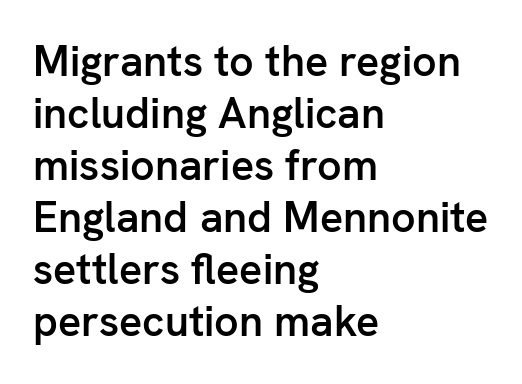
{"serif": "no", "italic": "no", "bold": "semi", "weight": "semibold", "width": "normal", "stroke_contrast": "low", "x_height": "medium", "monospaced": "no", "underline": "no", "align": "left", "line_spacing_ratio": 1.21, "letter_spacing": "normal", "letter_spacing_em": 0.0, "glyph_px": 43}
